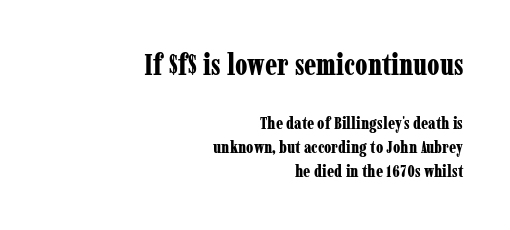
The designer went with a serif here, giving each stem small feet. Casual observation: everything's shoved over to the right. The face used here has the dense, thick strokes of a bold. The foot of each line stays bare and open. Each letter keeps its own natural width here, so spacing adapts to shape.
